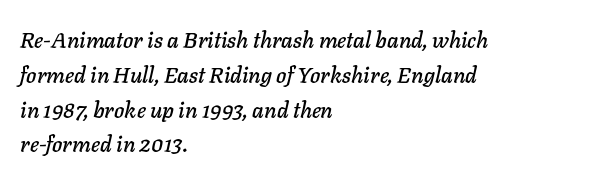
{"italic": "yes", "lean": "right", "slant_degrees": 11, "underline": "no", "align": "left", "line_spacing": "normal", "line_spacing_ratio": 1.58, "letter_spacing": "normal", "letter_spacing_em": 0.0, "glyph_px": 22}
